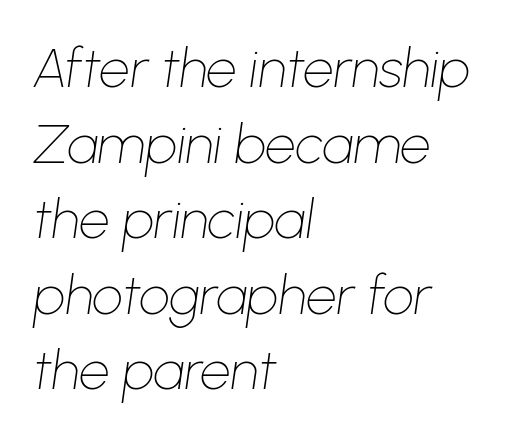
Q: Is the text bold? A: No.
Q: Is the text italic (slanted)? A: Yes, it leans right by about 8 degrees.
Q: Is the text underlined? A: No.
Q: How is the paragraph aligned? A: Left-aligned.
Q: Is the spacing between letters normal or unusually wide? A: Normal.
Q: Is the spacing between lines tight, normal or loose? A: Normal.
Q: Width (condensed, normal, or wide)? A: Normal.
Q: Stroke contrast? A: Low.
Q: x-height? A: Medium.
Q: Monospaced? A: No.
